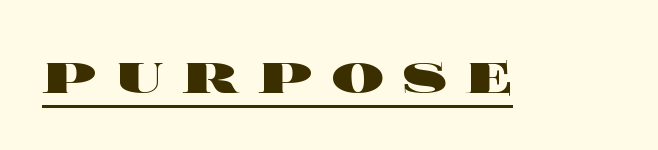
The image shows 66 px heavy, wide type, upright; set unusually wide letter spacing (+0.27 em), underlined; a large x-height.
